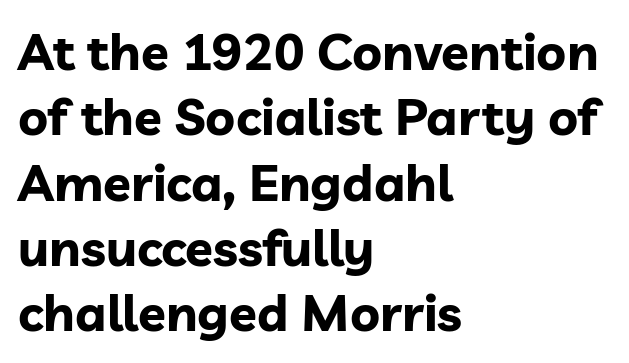
The image shows 51 px bold sans-serif type, upright; set left-aligned, normal line spacing (1.28x), normal letter spacing, not underlined; low stroke contrast and a medium x-height.
